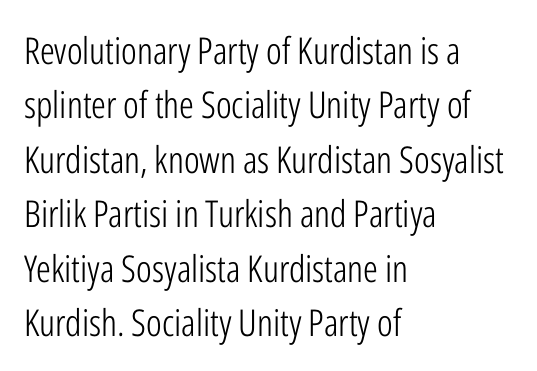
The image shows 37 px light, condensed sans-serif type, upright; set left-aligned, normal line spacing (1.47x), normal letter spacing, not underlined; low stroke contrast and a medium x-height.
